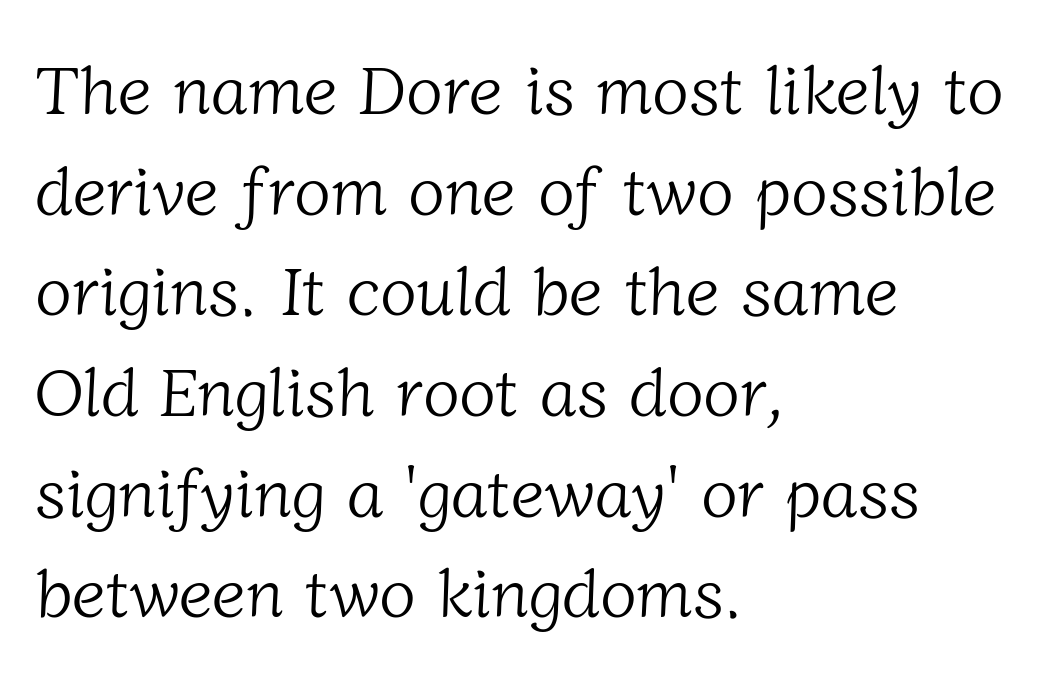
Q: Is the text bold? A: No.
Q: Is the typeface a serif or a sans-serif typeface? A: Serif.
Q: Is the text underlined? A: No.
Q: How is the paragraph aligned? A: Left-aligned.
Q: Is the spacing between letters normal or unusually wide? A: Normal.
Q: Is the spacing between lines tight, normal or loose? A: Normal.
Q: Width (condensed, normal, or wide)? A: Normal.
Q: Stroke contrast? A: Low.
Q: x-height? A: Medium.
Q: Monospaced? A: No.
